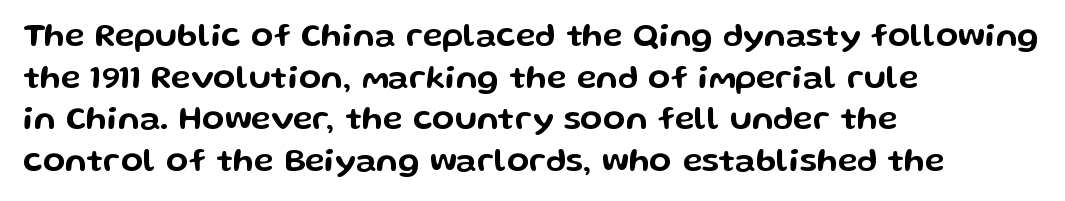
The image shows 33 px wide sans-serif type, upright; set left-aligned, normal line spacing (1.26x), normal letter spacing, not underlined; low stroke contrast and a medium x-height.
